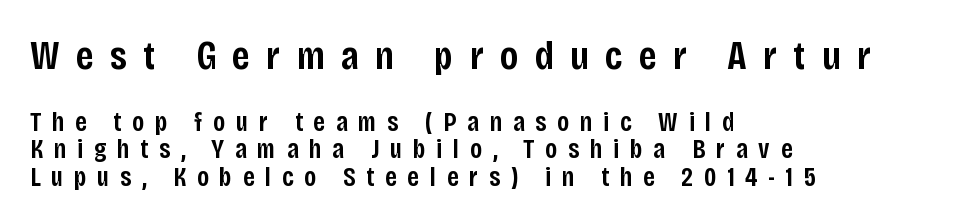
These lines are composed in type without serifs. Italic? Not at all — the glyphs are vertical. The foot of each line stays bare and open. Which margin do the lines hug? The left one — the right edge is uneven.
